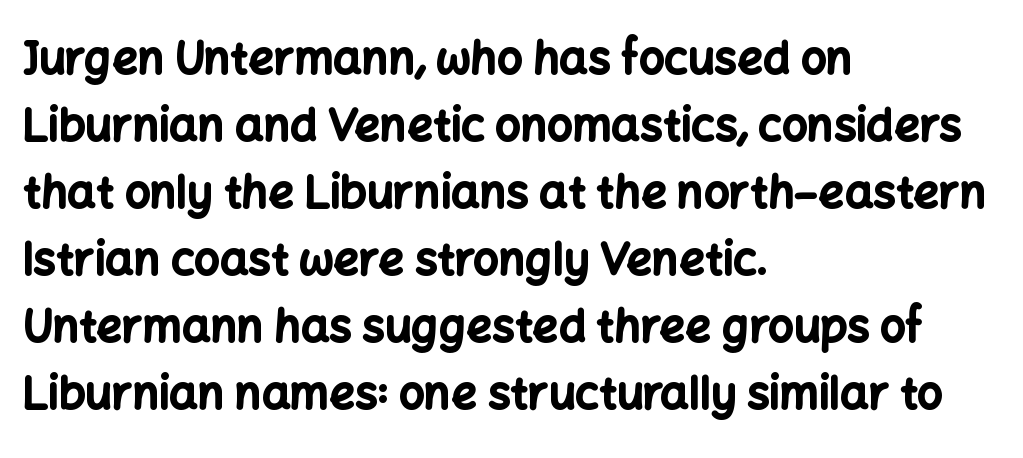
The image shows 45 px bold sans-serif type, upright; set left-aligned, normal line spacing (1.49x), normal letter spacing, not underlined; low stroke contrast and a medium x-height.
